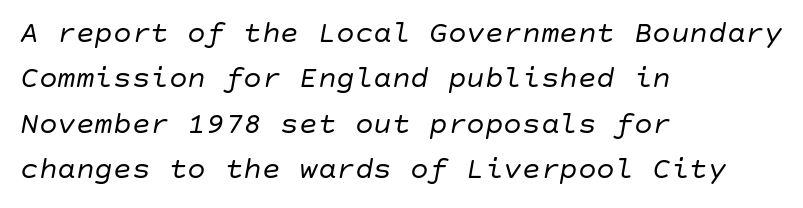
The image shows 31 px regular-weight type, italic (leaning right); set left-aligned, normal line spacing (1.46x), normal letter spacing, not underlined; low stroke contrast and a large x-height.
